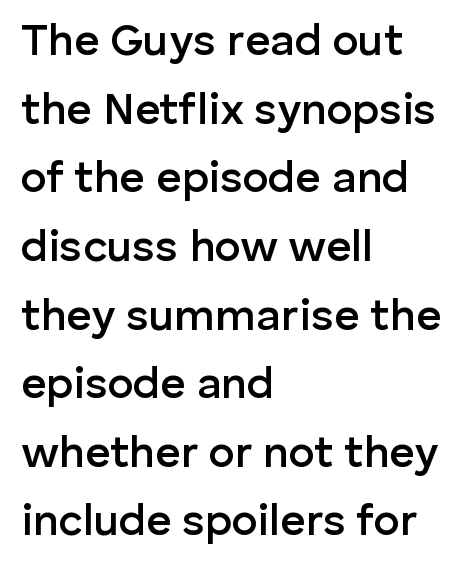
The image shows 44 px semibold sans-serif type, upright; set left-aligned, normal line spacing (1.56x), normal letter spacing, not underlined; low stroke contrast and a medium x-height.
